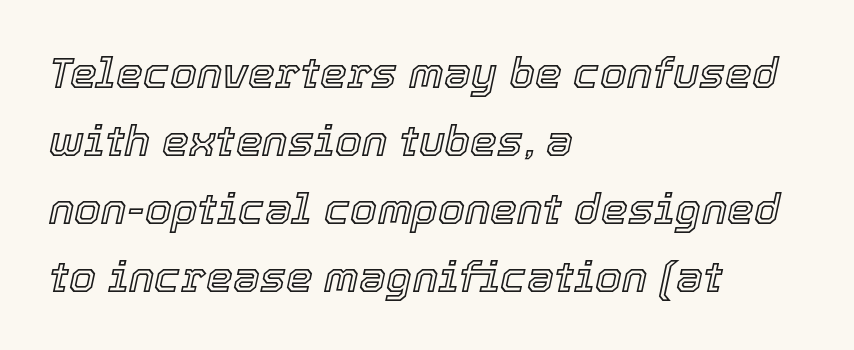
Rows of type keep a routine distance in the vertical direction. The specimen reads as italic at a glance. Descenders are the only things crossing below the line. Nobody touched the tracking dial on this one. This sample has the flowing, uneven cadence of proportional lettering.
